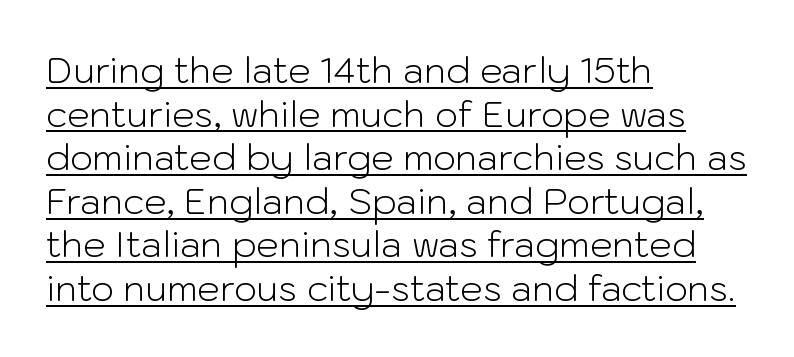
The image shows 36 px light sans-serif type, upright; set left-aligned, line spacing 1.21x, normal letter spacing, underlined; low stroke contrast and a medium x-height.
